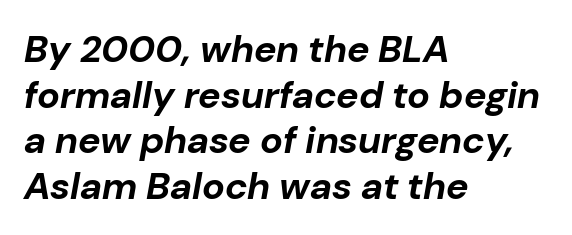
{"italic": "yes", "lean": "right", "slant_degrees": 10, "bold": "yes", "weight": "bold", "width": "normal", "stroke_contrast": "low", "x_height": "medium", "monospaced": "no", "underline": "no", "align": "left", "line_spacing_ratio": 1.2, "letter_spacing": "normal", "letter_spacing_em": 0.0, "glyph_px": 38}
